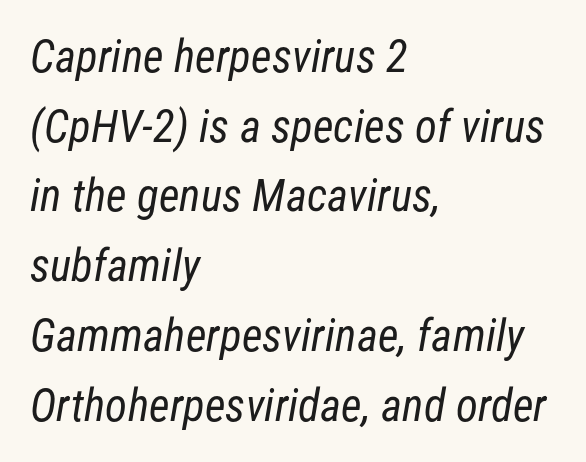
The setting favours the left margin, as ordinary paragraphs usually do. The glyphs in this specimen are sans serif. This sample has the flowing, uneven cadence of proportional lettering. The rendering uses a moderate line-height, typical for paragraphs.
